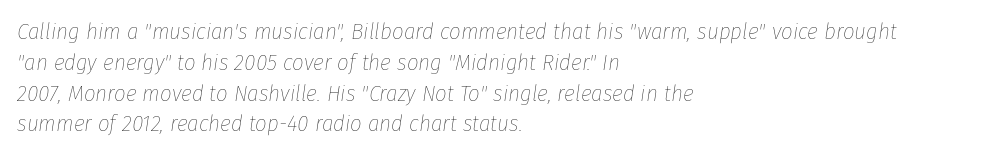
Q: Is the text bold? A: No.
Q: Is the text italic (slanted)? A: Yes, it leans right by about 8 degrees.
Q: Is the text underlined? A: No.
Q: How is the paragraph aligned? A: Left-aligned.
Q: Is the spacing between letters normal or unusually wide? A: Normal.
Q: Is the spacing between lines tight, normal or loose? A: Normal.
